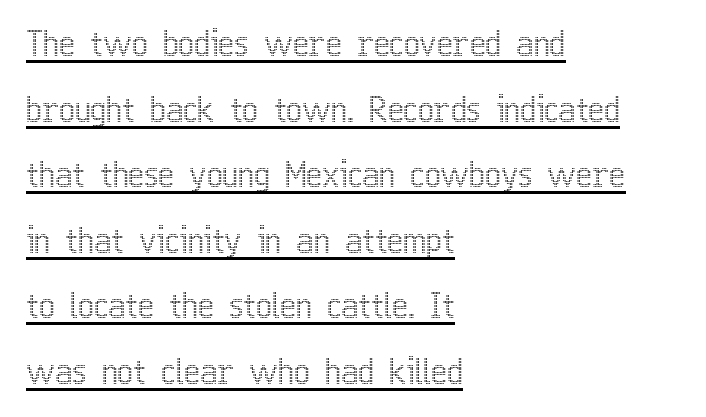
Is this a fixed-width face? No — the glyphs have proportional, varying widths. Caption: standard tracking, unaltered. A student would call this left alignment; a typographer would say flush left, rag right. Looks like someone drew a line under every word here.
